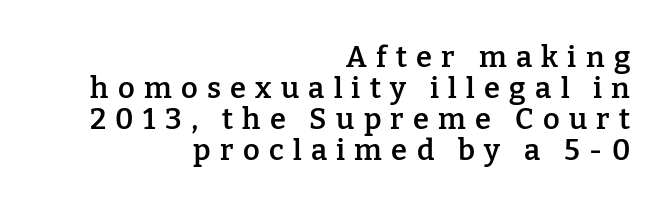
{"serif": "yes", "italic": "no", "bold": "semi", "weight": "semibold", "width": "normal", "stroke_contrast": "low", "x_height": "medium", "monospaced": "no", "underline": "no", "align": "right", "line_spacing": "tight", "line_spacing_ratio": 1.07, "letter_spacing": "wide", "letter_spacing_em": 0.32, "glyph_px": 29}
